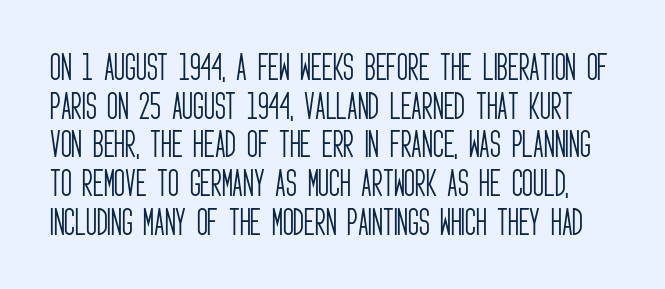
Q: Is the text bold? A: No.
Q: Is the text italic (slanted)? A: No, it is upright.
Q: Is the typeface a serif or a sans-serif typeface? A: Sans-serif.
Q: Is the text underlined? A: No.
Q: Is the spacing between letters normal or unusually wide? A: Normal.
Q: Is the spacing between lines tight, normal or loose? A: Normal.
Q: Width (condensed, normal, or wide)? A: Condensed.
Q: Stroke contrast? A: Low.
Q: x-height? A: Large.
Q: Monospaced? A: No.
